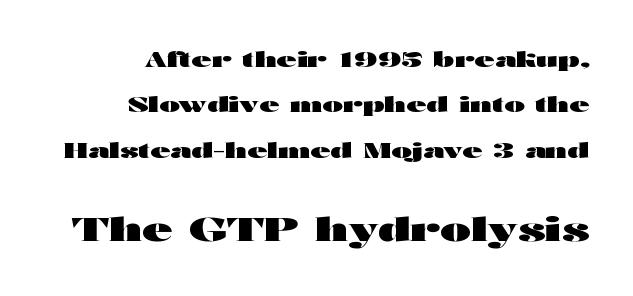
The image shows 33 px heavy, wide type, upright; set right-aligned, loose line spacing (2.06x), normal letter spacing, not underlined; the second (bottom) block is 1.5x larger; high stroke contrast and a medium x-height.
